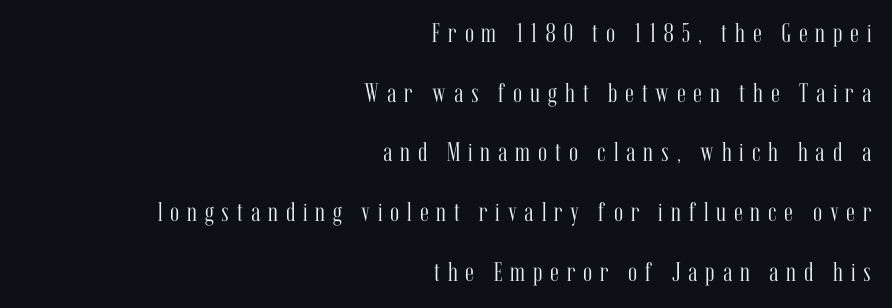
Q: Is the text bold? A: No.
Q: Is the text italic (slanted)? A: No, it is upright.
Q: Is the text underlined? A: No.
Q: How is the paragraph aligned? A: Right-aligned.
Q: Is the spacing between letters normal or unusually wide? A: Unusually wide.
Q: Is the spacing between lines tight, normal or loose? A: Loose.
